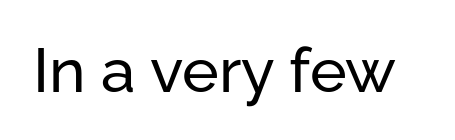
The rendering keeps characters at their native spacing. Style check: upright. The passage shown is typed in a proportional face where columns would drift. The text was rendered using a sans face with plain stroke endings.
